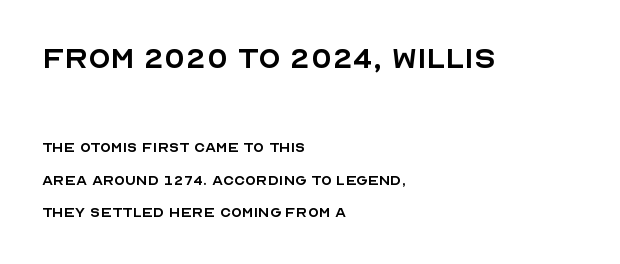
Q: Is the text bold? A: No.
Q: Is the text italic (slanted)? A: No, it is upright.
Q: Is the typeface a serif or a sans-serif typeface? A: Sans-serif.
Q: Is the text underlined? A: No.
Q: How is the paragraph aligned? A: Left-aligned.
Q: Is the spacing between letters normal or unusually wide? A: Normal.
Q: Which block of text is set in a larger size, the first (top) or the second (bottom)? A: The first (top) one.
Q: Width (condensed, normal, or wide)? A: Normal.
Q: x-height? A: Large.
Q: Monospaced? A: No.
